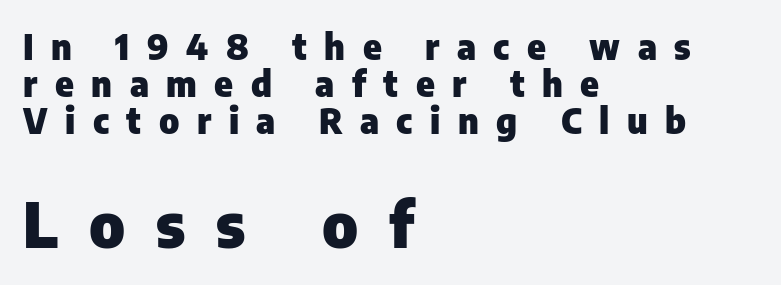
These lines are composed in type without serifs. Notice how the stems are strictly vertical — no italics here. Horizontal alignment here is leftward, the default for most running prose. Which chunk is bigger? The second one — the bottom block dwarfs the top.
